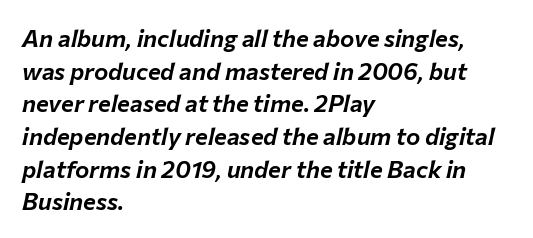
{"italic": "yes", "lean": "right", "slant_degrees": 12, "underline": "no", "align": "left", "line_spacing": "normal", "line_spacing_ratio": 1.36, "letter_spacing": "normal", "letter_spacing_em": 0.0, "glyph_px": 24}
